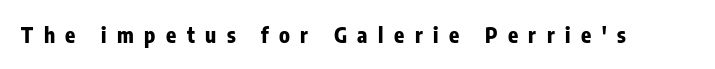
{"italic": "no", "bold": "yes", "underline": "no", "letter_spacing": "wide", "letter_spacing_em": 0.5, "glyph_px": 21}
